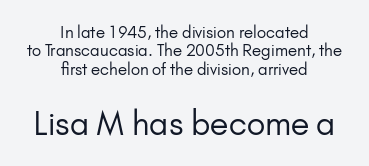
Q: Is the text bold? A: No.
Q: Is the text italic (slanted)? A: No, it is upright.
Q: Is the typeface a serif or a sans-serif typeface? A: Sans-serif.
Q: Is the text underlined? A: No.
Q: How is the paragraph aligned? A: Centered.
Q: Is the spacing between letters normal or unusually wide? A: Normal.
Q: Is the spacing between lines tight, normal or loose? A: Tight.
Q: Which block of text is set in a larger size, the first (top) or the second (bottom)? A: The second (bottom) one.
Q: Width (condensed, normal, or wide)? A: Normal.
Q: Stroke contrast? A: Low.
Q: x-height? A: Small.
Q: Monospaced? A: No.
